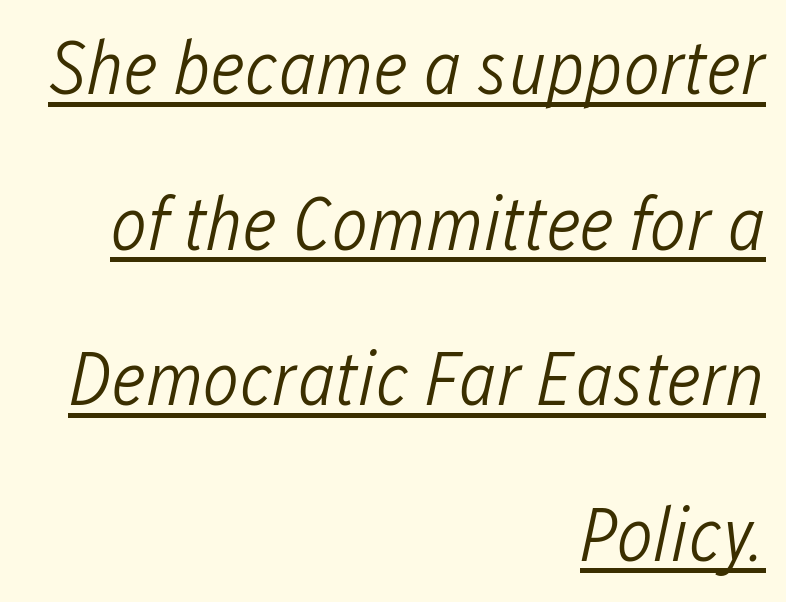
{"italic": "yes", "lean": "right", "slant_degrees": 12, "bold": "no", "weight": "light", "width": "condensed", "stroke_contrast": "low", "x_height": "medium", "monospaced": "no", "underline": "yes", "align": "right", "line_spacing": "loose", "line_spacing_ratio": 2.02, "letter_spacing": "normal", "letter_spacing_em": 0.0, "glyph_px": 77}
